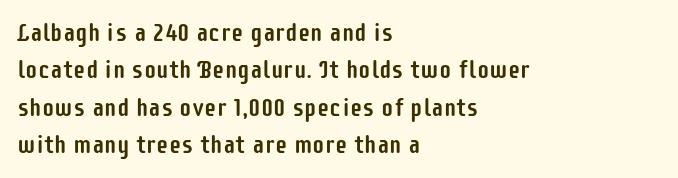
The image shows 25 px text type, upright; set left-aligned, normal line spacing (1.5x), normal letter spacing, not underlined.
